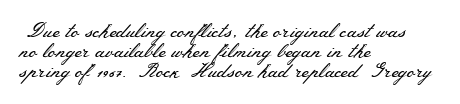
Ink coverage per letter is moderate at most. In terms of letterspacing, this is plain default setting. Teacher's note: observe the even left margin — that is flush-left alignment. The area under the type is left untouched. Horizontal bands of white between lines are thin slivers.
